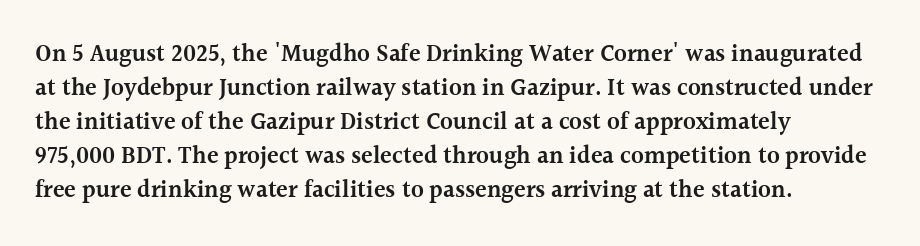
Q: Is the text bold? A: Semi-bold.
Q: Is the text italic (slanted)? A: No, it is upright.
Q: Is the text underlined? A: No.
Q: How is the paragraph aligned? A: Left-aligned.
Q: Is the spacing between letters normal or unusually wide? A: Normal.
Q: Is the spacing between lines tight, normal or loose? A: Normal.
